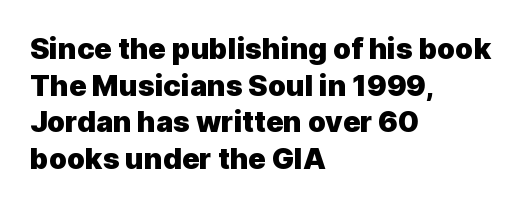
Font category for this specimen: sans-serif. Interline gaps are of average width in this sample. Bare-footed words on every line. Proportional: the letters do not fall into vertical columns. Compared with an ordinary text face, these strokes are far heavier — a full bold.
